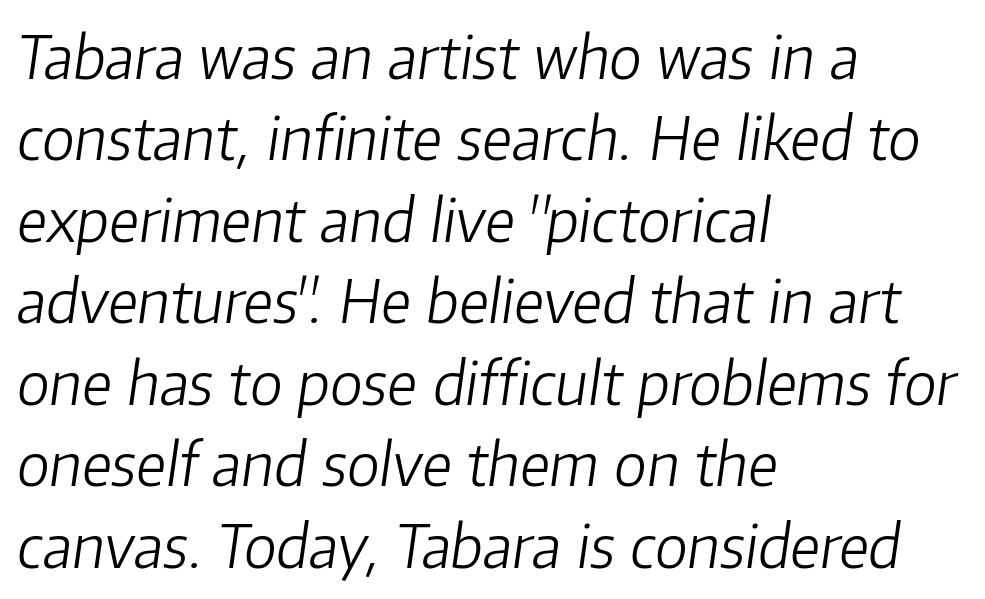
{"italic": "yes", "lean": "right", "slant_degrees": 8, "bold": "no", "weight": "light", "width": "normal", "stroke_contrast": "low", "x_height": "medium", "monospaced": "no", "underline": "no", "align": "left", "line_spacing": "normal", "line_spacing_ratio": 1.38, "letter_spacing": "normal", "letter_spacing_em": 0.0, "glyph_px": 59}
